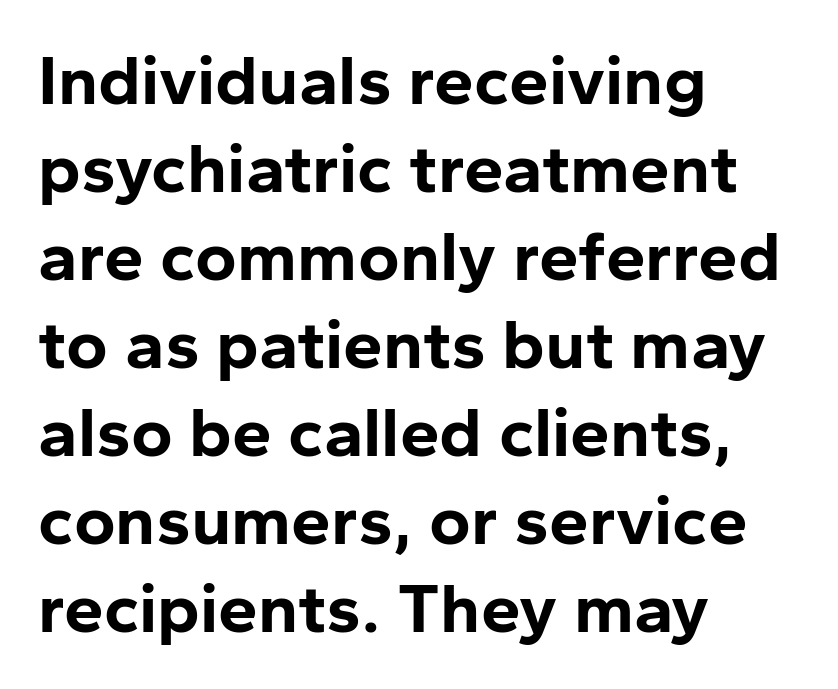
{"serif": "no", "italic": "no", "bold": "yes", "weight": "bold", "width": "normal", "stroke_contrast": "low", "x_height": "medium", "monospaced": "no", "underline": "no", "align": "left", "line_spacing_ratio": 1.24, "letter_spacing": "normal", "letter_spacing_em": 0.0, "glyph_px": 71}
